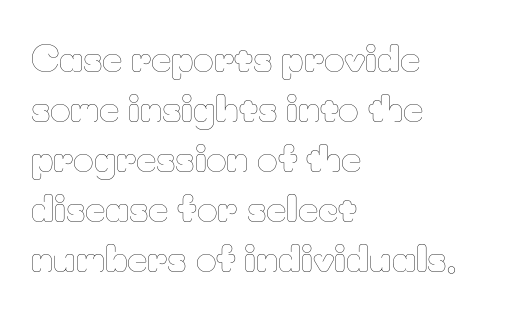
The image shows 35 px thin type, upright; set left-aligned, normal line spacing (1.43x), normal letter spacing, not underlined; low stroke contrast and a small x-height.
